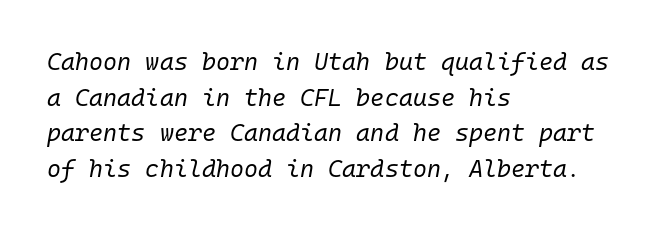
Here the glyphs are tracked normally, forming tight word shapes. Descender tails drop into unmarked territory. The designer left line spacing at the default. Each stroke keeps to a modest, everyday thickness or less.
